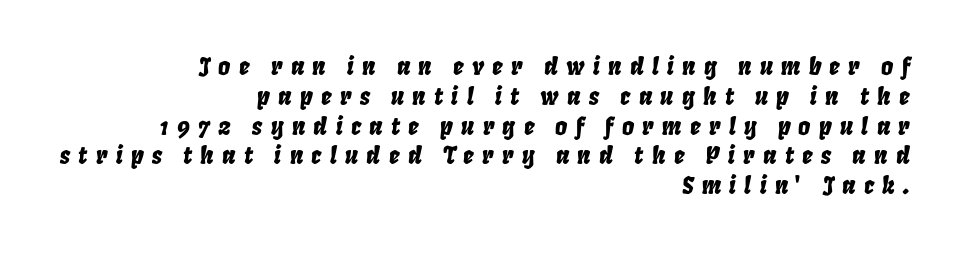
There's an unmistakable incline to the writing here. Honestly, there is no underline to notice here at all. All the whitespace from short lines collects on the left. Glyph-to-glyph distance is far greater than everyday printed text.
